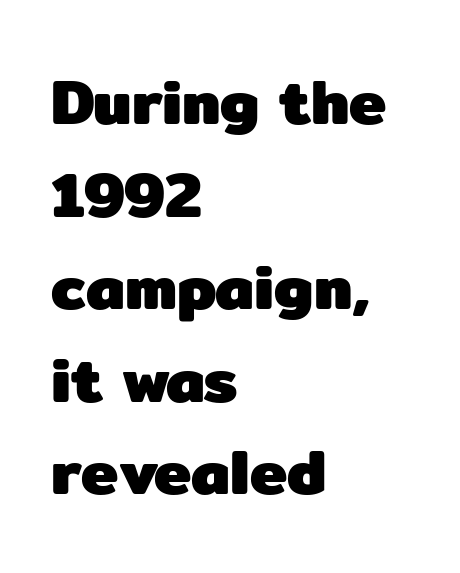
The image shows 63 px heavy sans-serif type, upright; set left-aligned, normal line spacing (1.47x), normal letter spacing, not underlined; low stroke contrast and a medium x-height.
